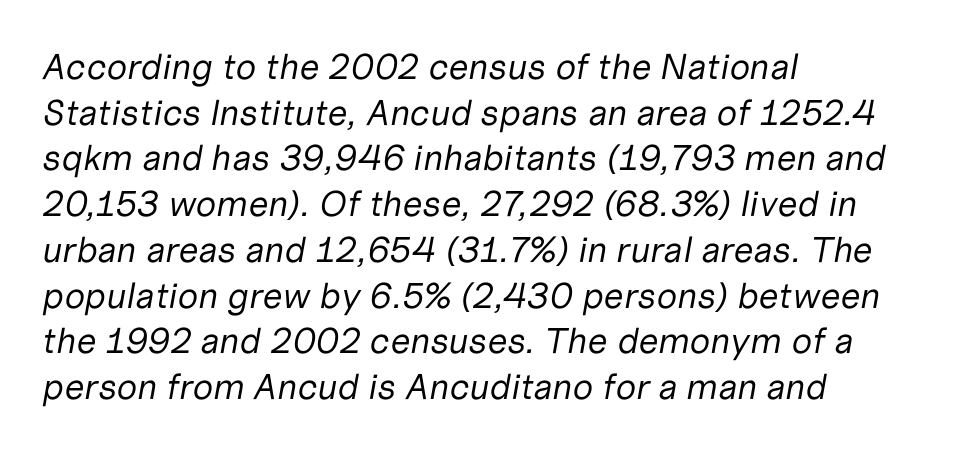
{"italic": "yes", "lean": "right", "slant_degrees": 10, "bold": "no", "weight": "regular", "width": "normal", "stroke_contrast": "low", "x_height": "medium", "monospaced": "no", "underline": "no", "align": "left", "line_spacing": "normal", "line_spacing_ratio": 1.27, "letter_spacing": "normal", "letter_spacing_em": 0.0, "glyph_px": 36}
